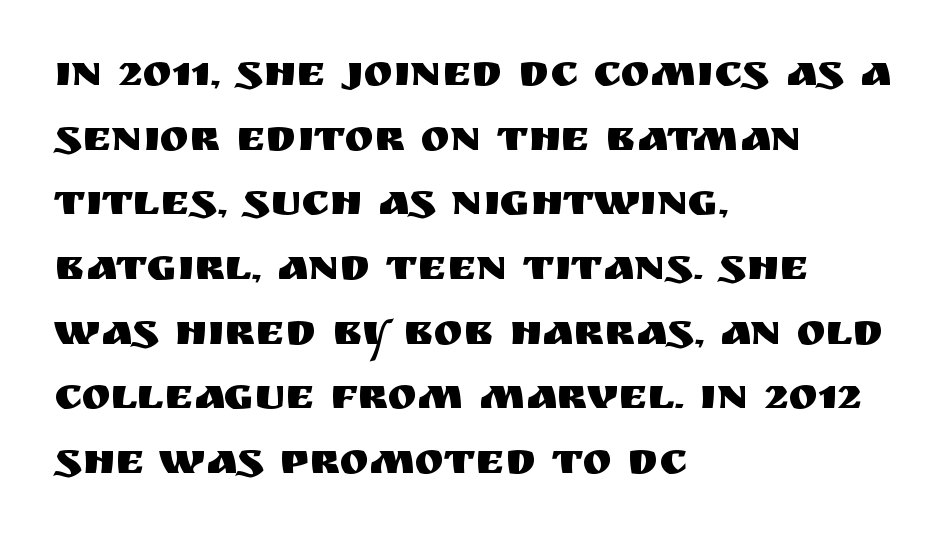
The face used here is proportionally spaced, like ordinary book or web type. Compared with a centered layout, this one pins lines to the left instead. These lines were composed using upright roman letters. Each new line begins a customary step beneath the previous one.
